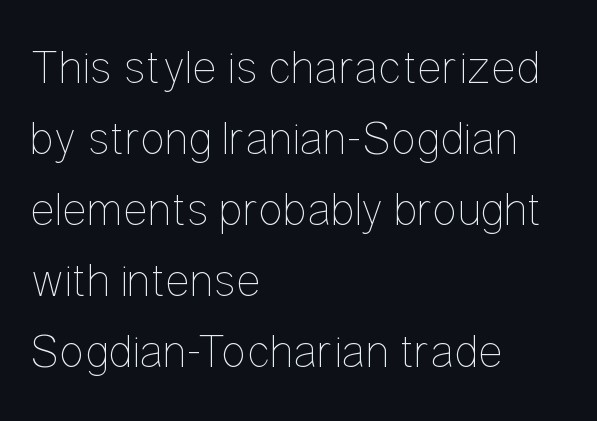
Q: Is the text bold? A: No.
Q: Is the text italic (slanted)? A: No, it is upright.
Q: Is the text underlined? A: No.
Q: How is the paragraph aligned? A: Left-aligned.
Q: Is the spacing between letters normal or unusually wide? A: Normal.
Q: Is the spacing between lines tight, normal or loose? A: Normal.
Q: Width (condensed, normal, or wide)? A: Condensed.
Q: Stroke contrast? A: Low.
Q: x-height? A: Medium.
Q: Monospaced? A: No.
